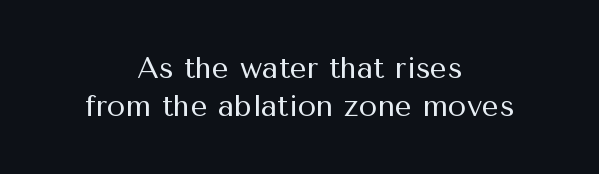
The image shows 30 px regular-weight sans-serif type, upright; set centered, normal line spacing (1.26x), normal letter spacing, not underlined; medium stroke contrast and a medium x-height.
